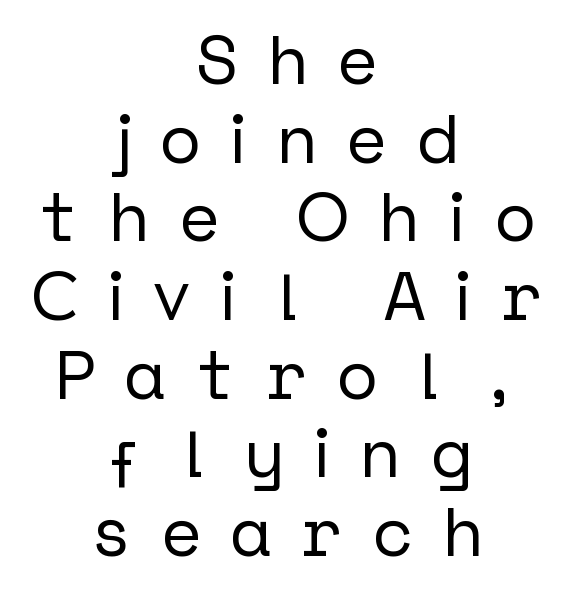
The line-height multiplier appears low, near solid setting. Compared with a flush-left layout, this one balances lines on the center instead. Glyph-to-glyph distance is far greater than everyday printed text. Regarding serifs, this sample does without them.
